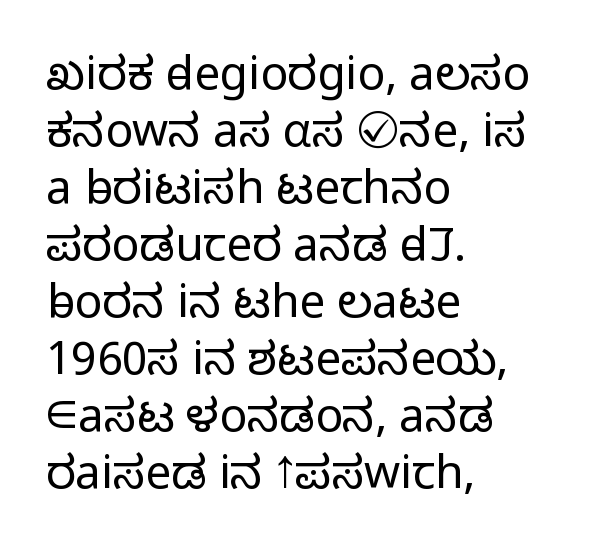
Has an underline been added? It has not. The paragraph has a hard left edge and a soft right edge. Each letter's strokes conclude bluntly, with no projecting serifs. This sample uses an upright cut, with every glyph sitting square on the baseline.
